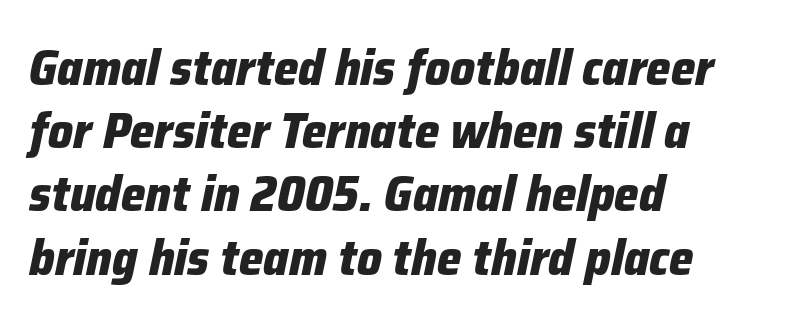
Q: Is the text bold? A: Yes.
Q: Is the text italic (slanted)? A: Yes, it leans right by about 12 degrees.
Q: Is the text underlined? A: No.
Q: How is the paragraph aligned? A: Left-aligned.
Q: Is the spacing between letters normal or unusually wide? A: Normal.
Q: Is the spacing between lines tight, normal or loose? A: Normal.
Q: Width (condensed, normal, or wide)? A: Normal.
Q: Stroke contrast? A: Low.
Q: x-height? A: Medium.
Q: Monospaced? A: No.
